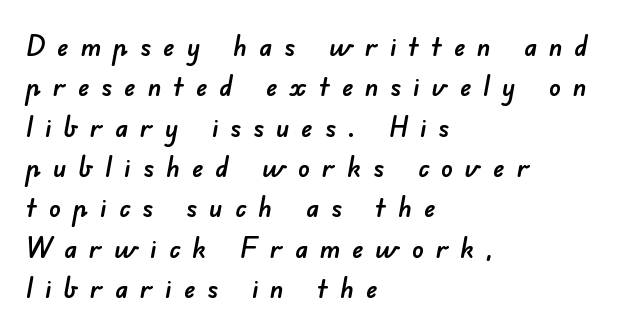
{"serif": "no", "width": "normal", "stroke_contrast": "low", "x_height": "small", "monospaced": "no", "underline": "no", "align": "left", "line_spacing": "normal", "line_spacing_ratio": 1.39, "letter_spacing": "wide", "letter_spacing_em": 0.41, "glyph_px": 29}
